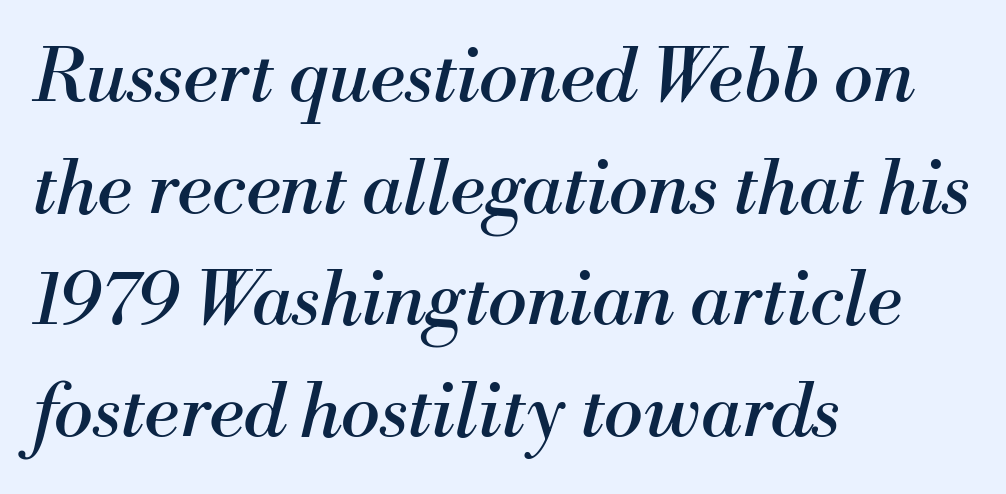
Q: Is the text bold? A: No.
Q: Is the text italic (slanted)? A: Yes, it leans right by about 13 degrees.
Q: Is the typeface a serif or a sans-serif typeface? A: Serif.
Q: Is the text underlined? A: No.
Q: How is the paragraph aligned? A: Left-aligned.
Q: Is the spacing between letters normal or unusually wide? A: Normal.
Q: Is the spacing between lines tight, normal or loose? A: Normal.
Q: Width (condensed, normal, or wide)? A: Normal.
Q: Stroke contrast? A: Medium.
Q: x-height? A: Small.
Q: Monospaced? A: No.
